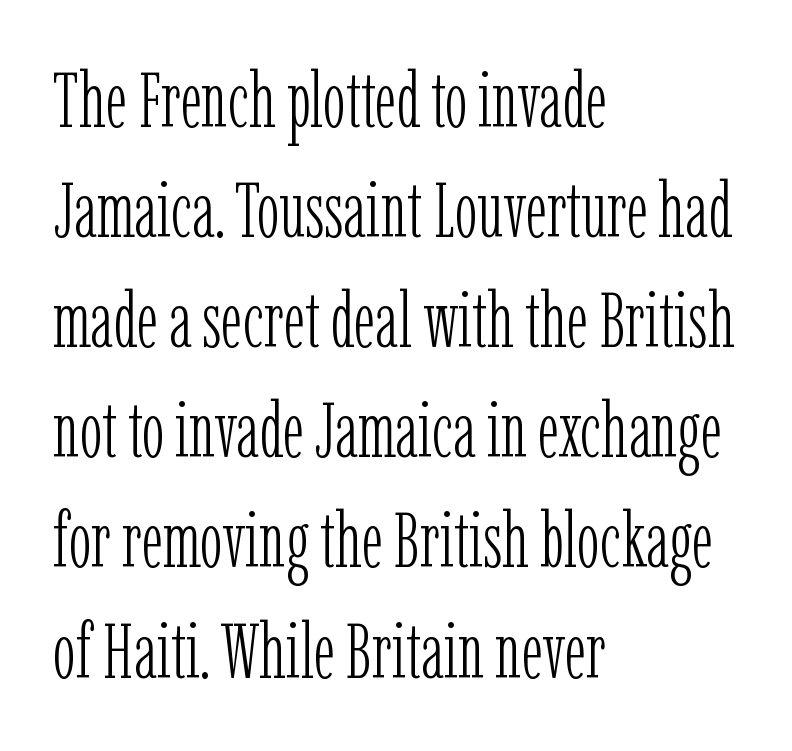
The image shows 77 px light, condensed serif type, upright; set left-aligned, normal line spacing (1.43x), normal letter spacing, not underlined; low stroke contrast and a medium x-height.
